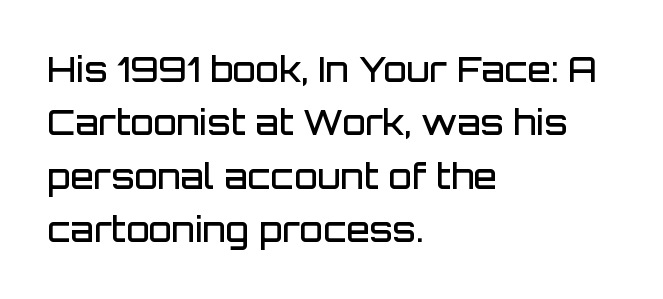
Q: Is the text bold? A: Semi-bold.
Q: Is the text italic (slanted)? A: No, it is upright.
Q: Is the typeface a serif or a sans-serif typeface? A: Sans-serif.
Q: Is the text underlined? A: No.
Q: How is the paragraph aligned? A: Left-aligned.
Q: Is the spacing between letters normal or unusually wide? A: Normal.
Q: Is the spacing between lines tight, normal or loose? A: Normal.
Q: Width (condensed, normal, or wide)? A: Normal.
Q: Stroke contrast? A: Low.
Q: x-height? A: Large.
Q: Monospaced? A: No.
